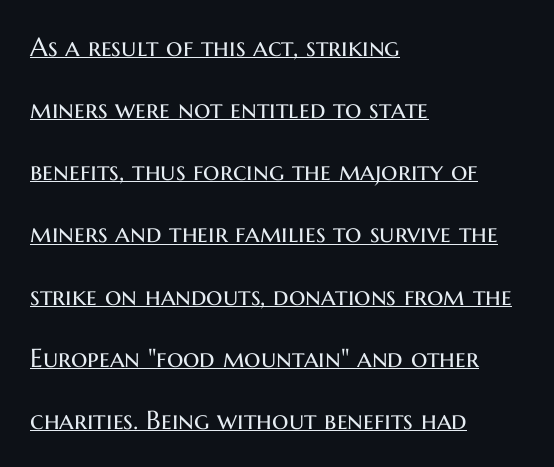
{"italic": "no", "bold": "no", "underline": "yes", "align": "left", "line_spacing": "loose", "line_spacing_ratio": 2.39, "letter_spacing": "normal", "letter_spacing_em": 0.0, "glyph_px": 26}
